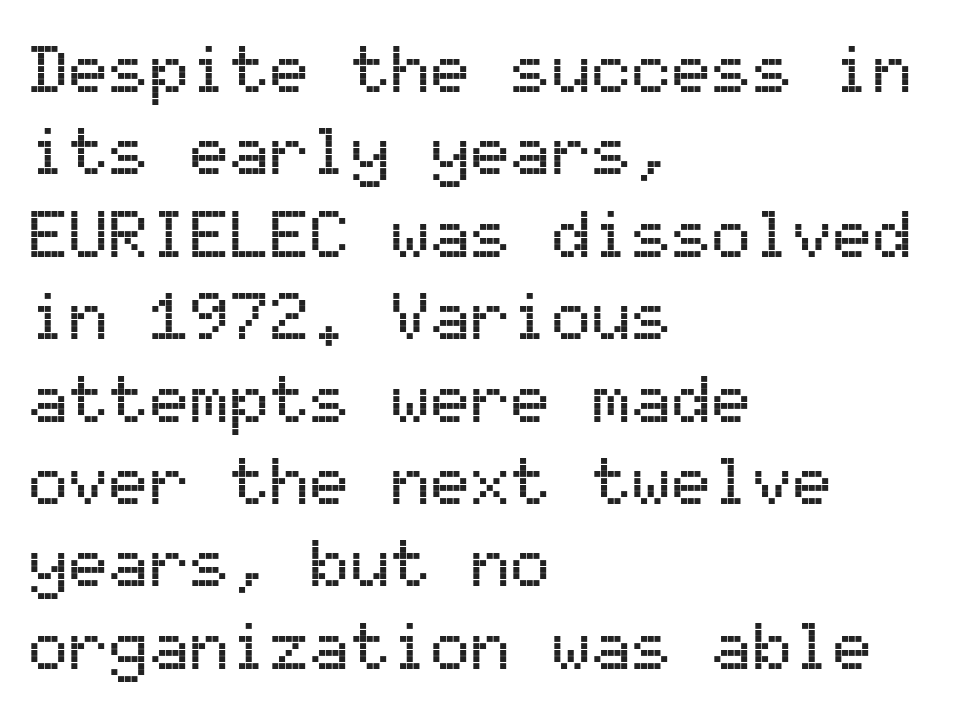
The image shows 67 px sans-serif type, upright, monospaced; set left-aligned, line spacing 1.23x, normal letter spacing, not underlined; medium stroke contrast and a medium x-height.
